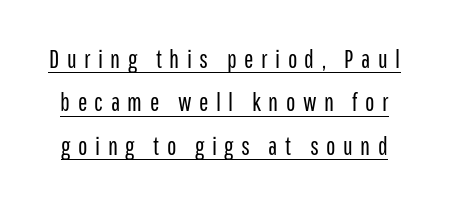
Q: Is the text bold? A: No.
Q: Is the text italic (slanted)? A: No, it is upright.
Q: Is the text underlined? A: Yes.
Q: Is the spacing between letters normal or unusually wide? A: Unusually wide.
